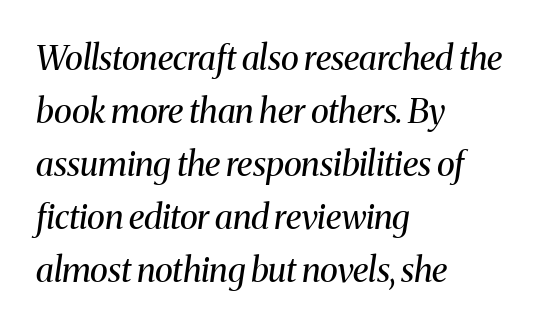
Italic? Definitely — the glyphs are oblique. Underlining? Definitely not there. The letters carry serifs — small finishing strokes at the ends of their stems. The passage shown is typed in a proportional face where columns would drift. The letters sit at their default tracking, neither squeezed nor spread.
